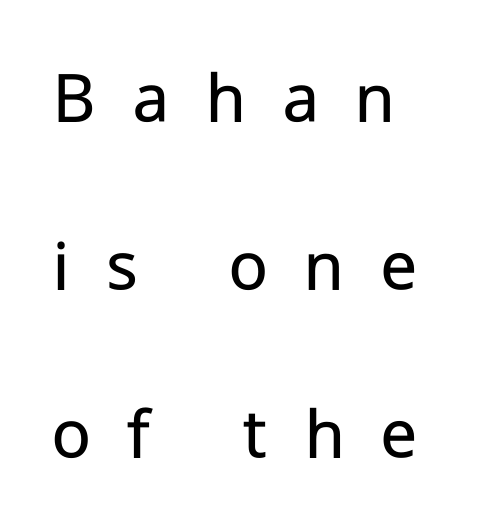
Q: Is the text bold? A: No.
Q: Is the text italic (slanted)? A: No, it is upright.
Q: Is the typeface a serif or a sans-serif typeface? A: Sans-serif.
Q: Is the text underlined? A: No.
Q: Is the spacing between letters normal or unusually wide? A: Unusually wide.
Q: Is the spacing between lines tight, normal or loose? A: Loose.
Q: Width (condensed, normal, or wide)? A: Normal.
Q: Stroke contrast? A: Low.
Q: x-height? A: Medium.
Q: Monospaced? A: No.
